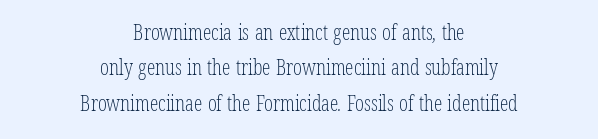
The passage shown is not bold in any degree. Horizontally, the lines are justified to the midpoint only. The rows are spaced the way most documents space them. Anything drawn beneath the words? Only blank space. Letter spacing: default.
